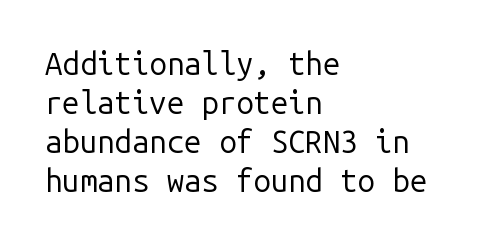
{"serif": "no", "italic": "no", "bold": "no", "weight": "regular", "width": "normal", "stroke_contrast": "low", "x_height": "medium", "monospaced": "yes", "underline": "no", "align": "left", "line_spacing": "normal", "line_spacing_ratio": 1.26, "letter_spacing": "normal", "letter_spacing_em": 0.0, "glyph_px": 31}
